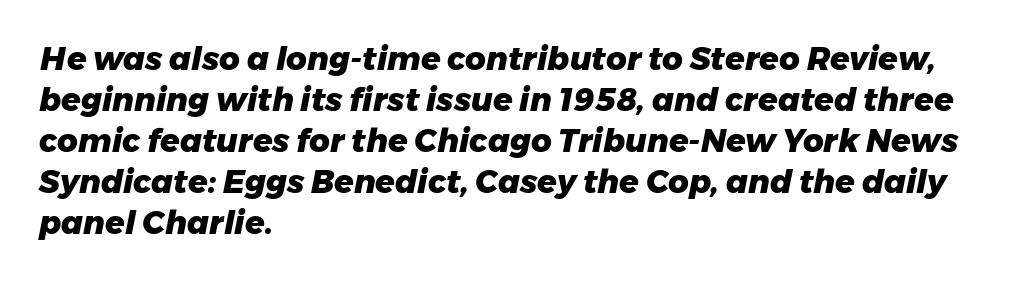
Q: Is the text bold? A: Yes.
Q: Is the text italic (slanted)? A: Yes, it leans right by about 11 degrees.
Q: Is the text underlined? A: No.
Q: How is the paragraph aligned? A: Left-aligned.
Q: Is the spacing between letters normal or unusually wide? A: Normal.
Q: Is the spacing between lines tight, normal or loose? A: Normal.
Q: Width (condensed, normal, or wide)? A: Normal.
Q: Stroke contrast? A: Low.
Q: x-height? A: Medium.
Q: Monospaced? A: No.
